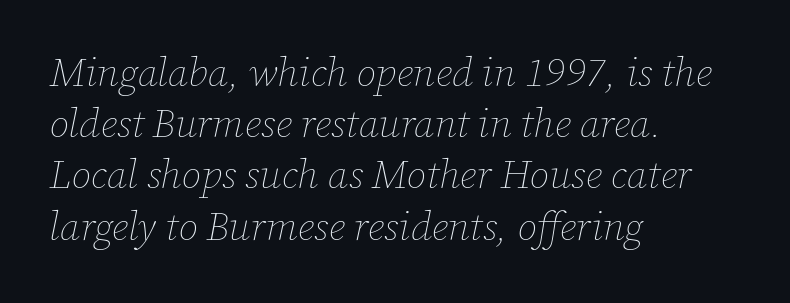
The image shows 40 px thin type, italic (leaning right); set left-aligned, normal line spacing (1.28x), normal letter spacing, not underlined; low stroke contrast and a medium x-height.
